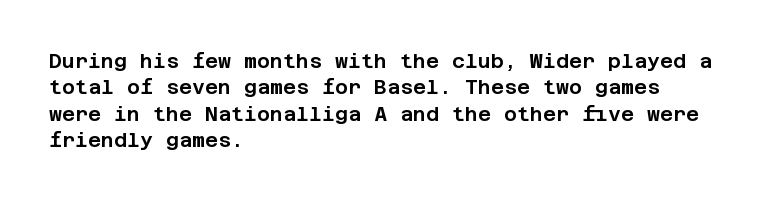
Q: Is the text italic (slanted)? A: No, it is upright.
Q: Is the text underlined? A: No.
Q: How is the paragraph aligned? A: Left-aligned.
Q: Is the spacing between letters normal or unusually wide? A: Normal.
Q: Is the spacing between lines tight, normal or loose? A: Normal.
